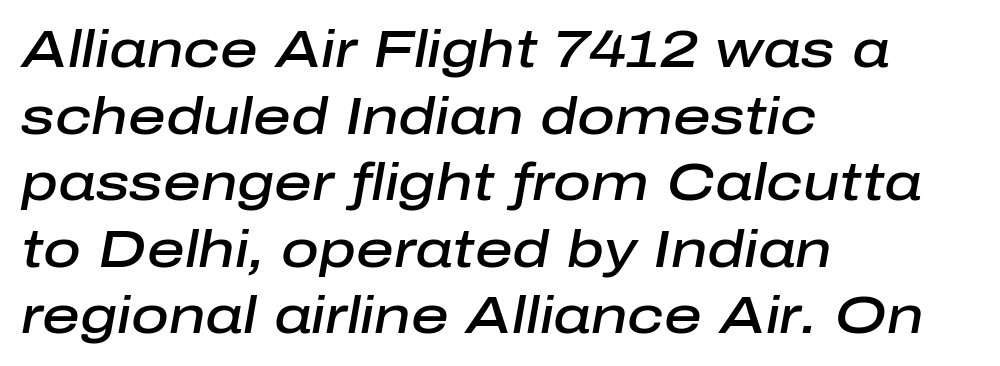
The image shows 52 px semibold type, italic (leaning right); set left-aligned, normal line spacing (1.28x), normal letter spacing, not underlined; low stroke contrast and a medium x-height.
